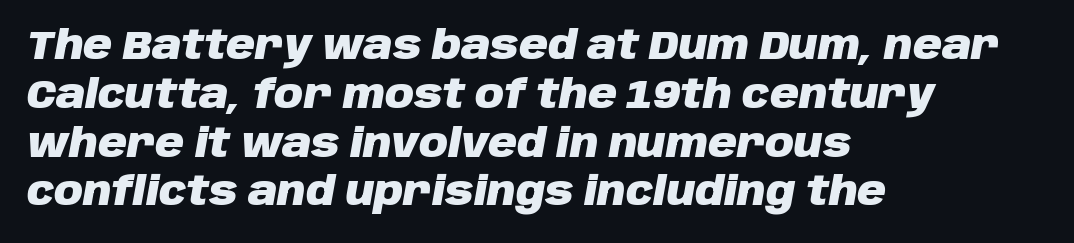
{"italic": "yes", "lean": "right", "slant_degrees": 10, "bold": "yes", "weight": "heavy", "width": "normal", "stroke_contrast": "low", "x_height": "large", "monospaced": "no", "underline": "no", "align": "left", "line_spacing_ratio": 1.22, "letter_spacing": "normal", "letter_spacing_em": 0.0, "glyph_px": 40}
